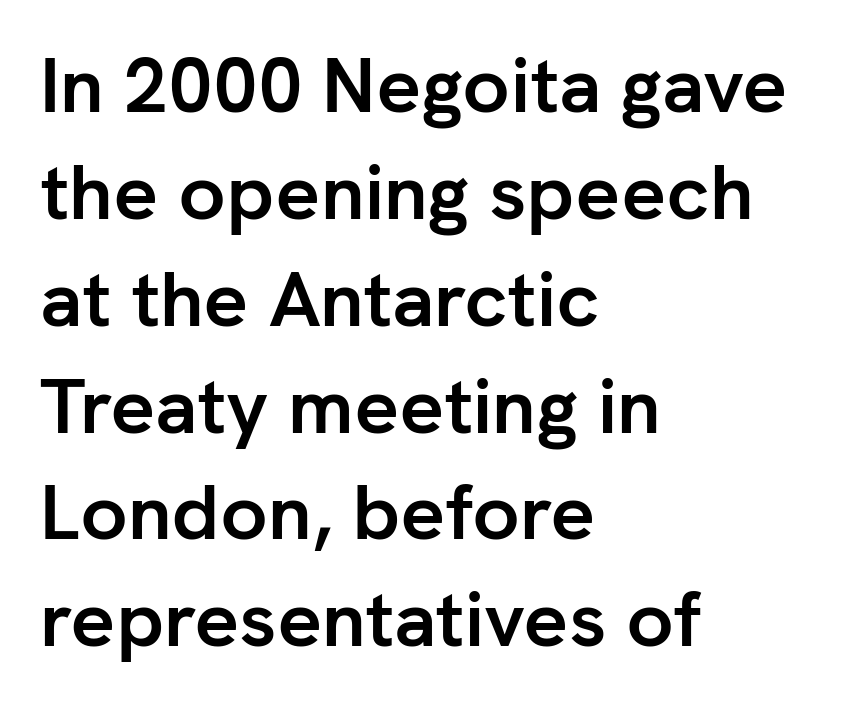
{"serif": "no", "italic": "no", "bold": "yes", "weight": "semibold", "width": "normal", "stroke_contrast": "low", "x_height": "medium", "monospaced": "no", "underline": "no", "align": "left", "line_spacing": "normal", "line_spacing_ratio": 1.37, "letter_spacing": "normal", "letter_spacing_em": 0.0, "glyph_px": 78}
